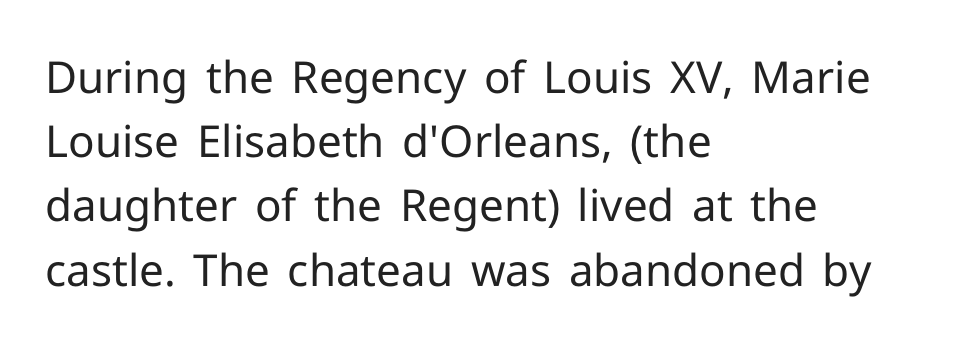
The image shows 44 px regular-weight sans-serif type, upright; set left-aligned, normal line spacing (1.46x), normal letter spacing, not underlined; low stroke contrast and a medium x-height.
